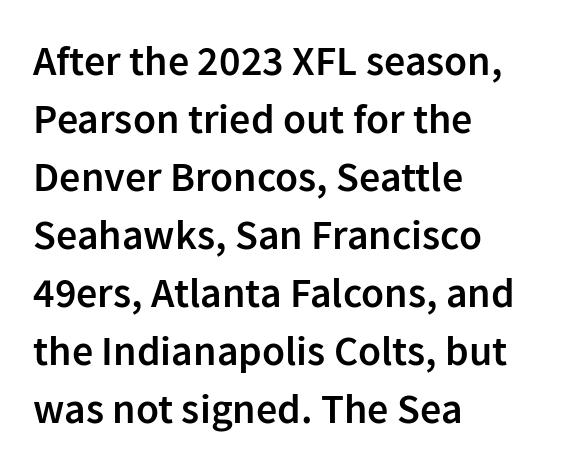
{"serif": "no", "italic": "no", "bold": "semi", "weight": "semibold", "width": "normal", "stroke_contrast": "low", "x_height": "medium", "monospaced": "no", "underline": "no", "align": "left", "line_spacing": "normal", "line_spacing_ratio": 1.38, "letter_spacing": "normal", "letter_spacing_em": 0.0, "glyph_px": 42}
